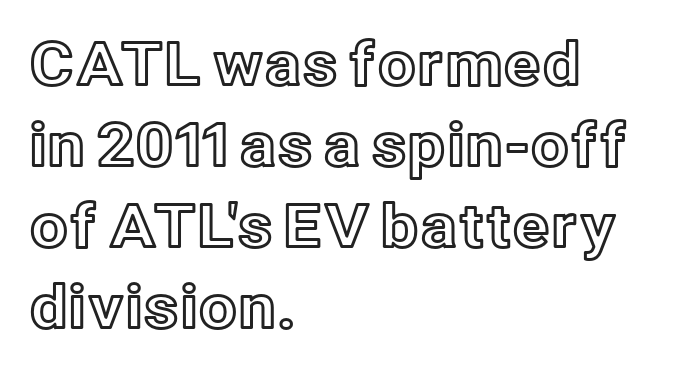
The letterforms sit shoulder to shoulder at normal distance. Horizontal alignment here is leftward, the default for most running prose. Lines of text with bare space underneath. Compared with typical paragraphs, the rows here are spaced about the same. Ordinary non-slanted type is in use.
